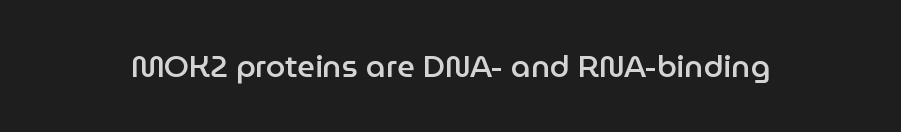
The space directly below the letters is spotless. The letters advance in unequal steps, a hallmark of proportional type. Look at the stroke-to-counter ratio: somewhat heavy, a semibold. Glyph-to-glyph distance matches everyday printed text.
